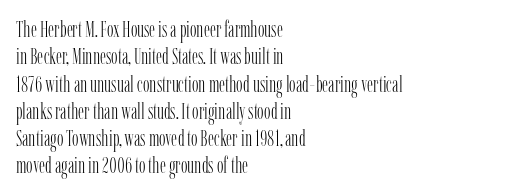
Q: Is the text bold? A: No.
Q: Is the text italic (slanted)? A: No, it is upright.
Q: Is the text underlined? A: No.
Q: How is the paragraph aligned? A: Left-aligned.
Q: Is the spacing between letters normal or unusually wide? A: Normal.
